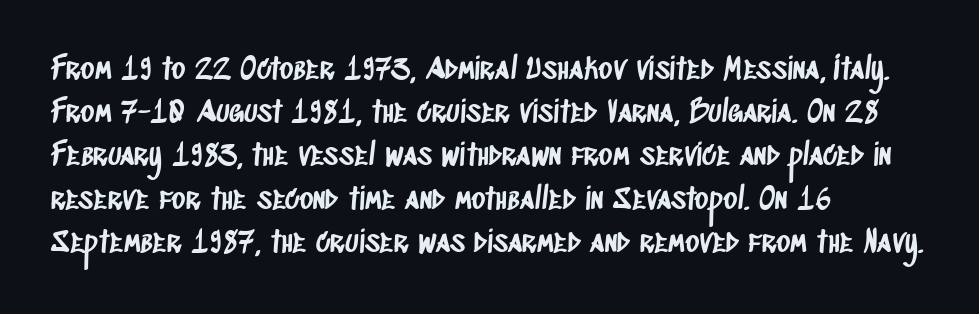
The image shows 30 px condensed sans-serif type; set left-aligned, normal line spacing (1.44x), normal letter spacing, not underlined; low stroke contrast and a large x-height.
